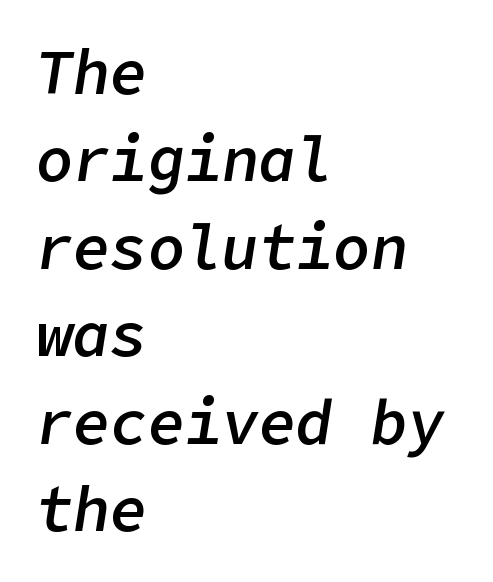
{"italic": "yes", "lean": "right", "slant_degrees": 9, "bold": "semi", "weight": "semibold", "width": "normal", "stroke_contrast": "low", "x_height": "medium", "underline": "no", "align": "left", "line_spacing": "normal", "line_spacing_ratio": 1.41, "letter_spacing": "normal", "letter_spacing_em": 0.0, "glyph_px": 62}
